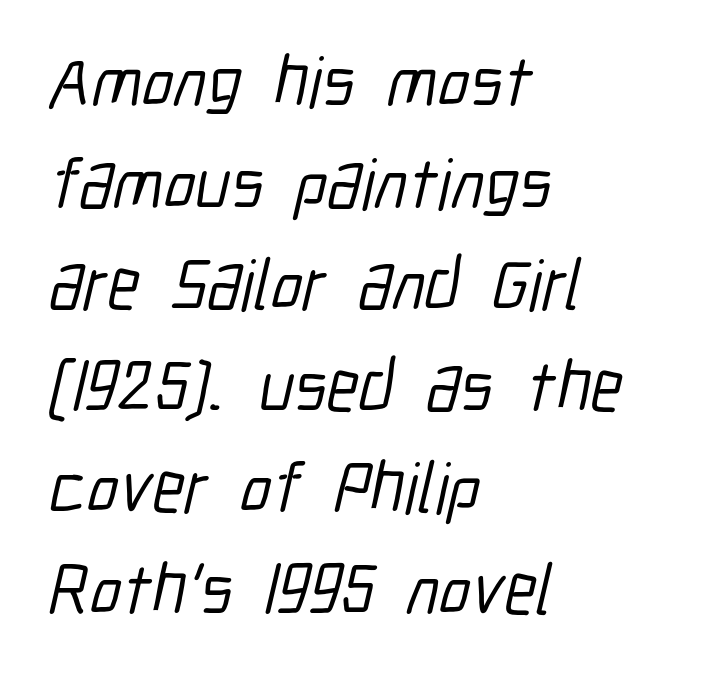
The image shows 72 px condensed sans-serif type; set left-aligned, normal line spacing (1.41x), normal letter spacing, not underlined; low stroke contrast and a medium x-height.
